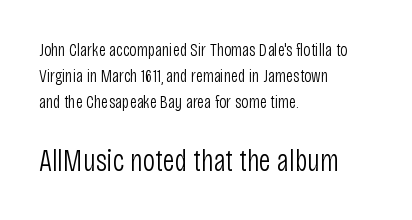
Q: Is the text bold? A: No.
Q: Is the text italic (slanted)? A: No, it is upright.
Q: Is the typeface a serif or a sans-serif typeface? A: Sans-serif.
Q: Is the text underlined? A: No.
Q: How is the paragraph aligned? A: Left-aligned.
Q: Is the spacing between letters normal or unusually wide? A: Normal.
Q: Is the spacing between lines tight, normal or loose? A: Normal.
Q: Which block of text is set in a larger size, the first (top) or the second (bottom)? A: The second (bottom) one.
Q: Width (condensed, normal, or wide)? A: Condensed.
Q: Stroke contrast? A: Low.
Q: x-height? A: Large.
Q: Monospaced? A: No.
